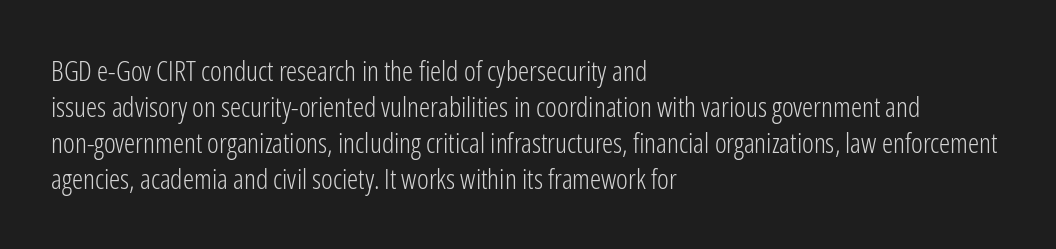
{"serif": "no", "italic": "no", "bold": "no", "weight": "light", "width": "condensed", "stroke_contrast": "low", "x_height": "medium", "monospaced": "no", "underline": "no", "align": "left", "line_spacing": "normal", "line_spacing_ratio": 1.28, "letter_spacing": "normal", "letter_spacing_em": 0.0, "glyph_px": 28}
